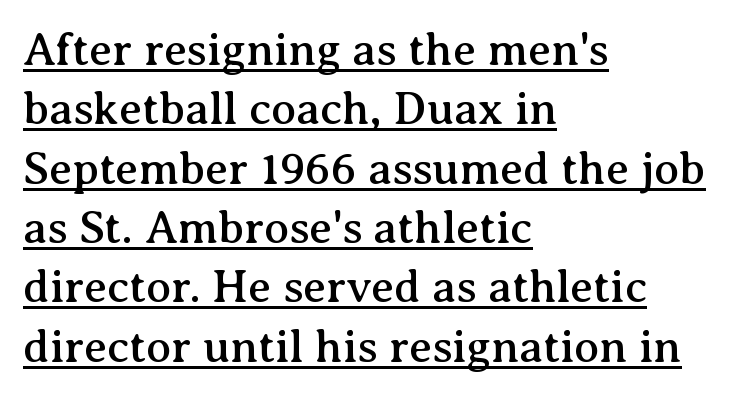
{"serif": "yes", "italic": "no", "width": "normal", "stroke_contrast": "medium", "x_height": "medium", "monospaced": "no", "underline": "yes", "align": "left", "line_spacing": "normal", "line_spacing_ratio": 1.29, "letter_spacing": "normal", "letter_spacing_em": 0.0, "glyph_px": 46}
